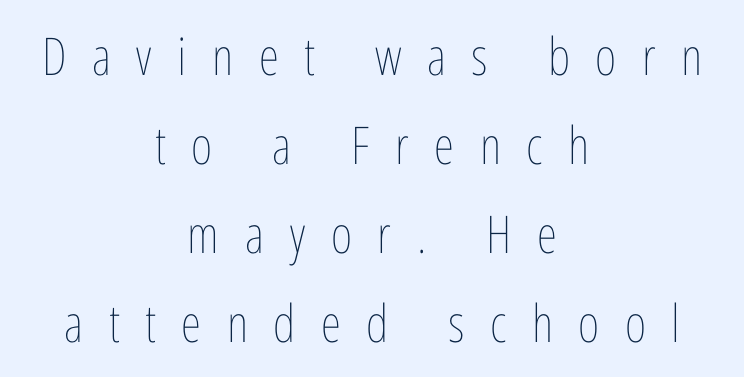
Spacing verdict: proportional, widths tailored to each character. The strokes are not fattened; the text isn't bold. In terms of letterspacing, this is a distinctly airy, spread setting. Has an underline been added? It has not. Does the copy run flush right? No — it is centered line by line.
